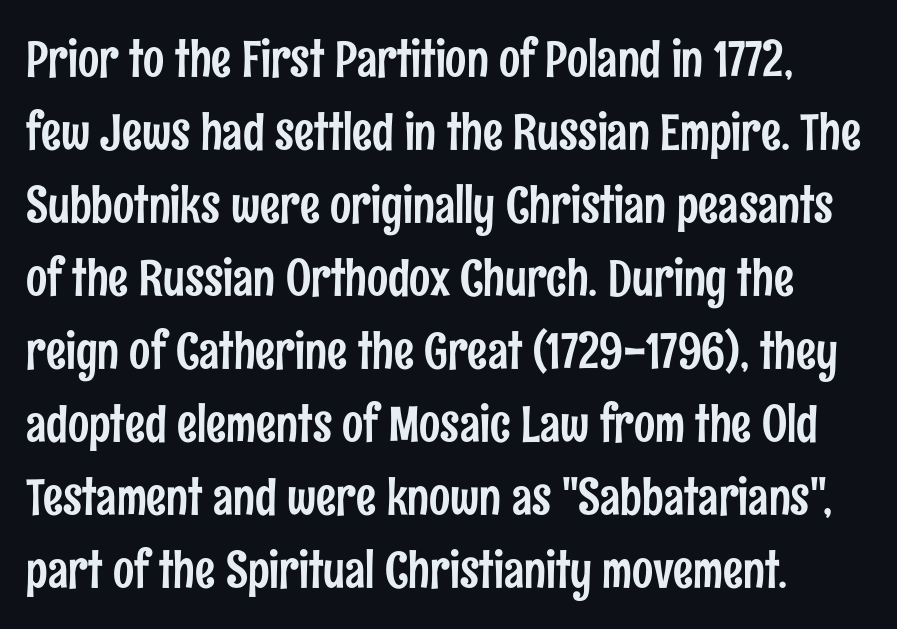
The image shows 50 px condensed sans-serif type, upright; set normal line spacing (1.46x), normal letter spacing, not underlined; low stroke contrast and a medium x-height.
